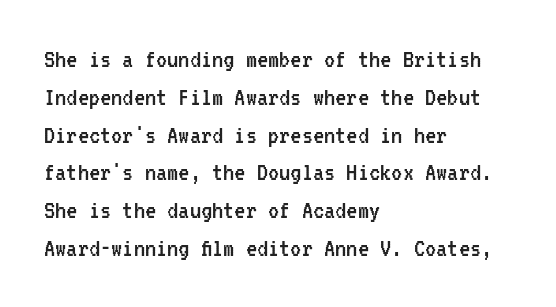
The image shows 28 px regular-weight, condensed sans-serif type, upright, monospaced; set left-aligned, normal line spacing (1.35x), normal letter spacing, not underlined; low stroke contrast and a medium x-height.
